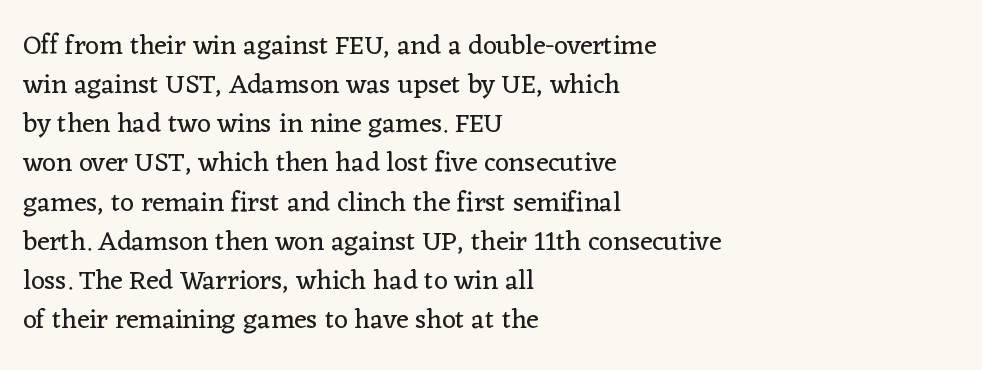
The image shows 27 px text type, upright; set left-aligned, normal line spacing (1.45x), normal letter spacing, not underlined.
